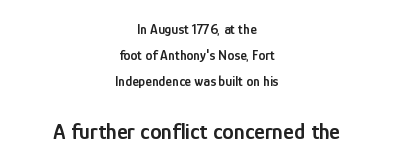
Q: Is the text bold? A: Semi-bold.
Q: Is the text italic (slanted)? A: No, it is upright.
Q: Is the text underlined? A: No.
Q: How is the paragraph aligned? A: Centered.
Q: Is the spacing between letters normal or unusually wide? A: Normal.
Q: Which block of text is set in a larger size, the first (top) or the second (bottom)? A: The second (bottom) one.
